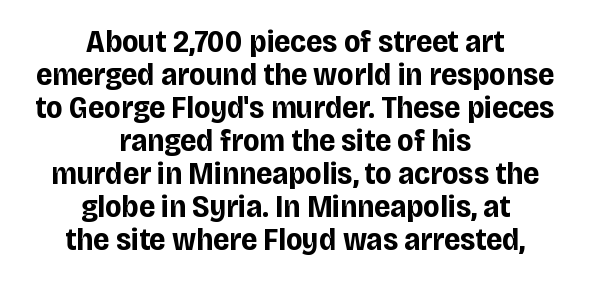
Q: Is the text bold? A: Yes.
Q: Is the text italic (slanted)? A: No, it is upright.
Q: Is the typeface a serif or a sans-serif typeface? A: Sans-serif.
Q: Is the text underlined? A: No.
Q: How is the paragraph aligned? A: Centered.
Q: Is the spacing between letters normal or unusually wide? A: Normal.
Q: Is the spacing between lines tight, normal or loose? A: Tight.
Q: Width (condensed, normal, or wide)? A: Condensed.
Q: Stroke contrast? A: Low.
Q: x-height? A: Large.
Q: Monospaced? A: No.
